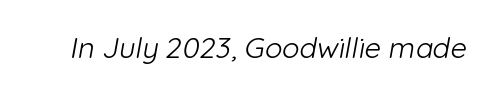
Q: Is the text bold? A: No.
Q: Is the typeface a serif or a sans-serif typeface? A: Sans-serif.
Q: Is the text underlined? A: No.
Q: Is the spacing between letters normal or unusually wide? A: Normal.
Q: Width (condensed, normal, or wide)? A: Normal.
Q: Stroke contrast? A: Low.
Q: x-height? A: Medium.
Q: Monospaced? A: No.
